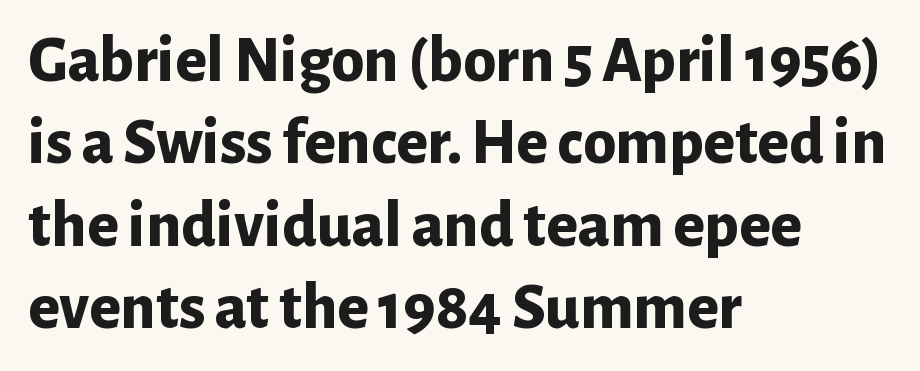
The typesetting leans heavy: a genuine bold. Typeset ragged right — the left edge is the straight one. The line-height multiplier appears to be the usual default. Here the designer chose a conventional face with non-uniform glyph widths. The text was rendered using a sans face with plain stroke endings.
